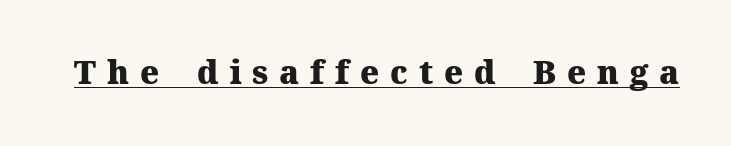
The image shows 32 px heavy serif type, upright; set unusually wide letter spacing (+0.34 em), underlined; medium stroke contrast and a medium x-height.
